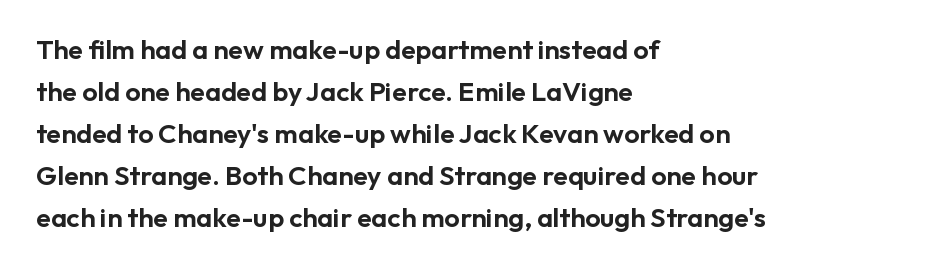
The image shows 27 px text type, upright; set left-aligned, normal line spacing (1.56x), normal letter spacing, not underlined.
